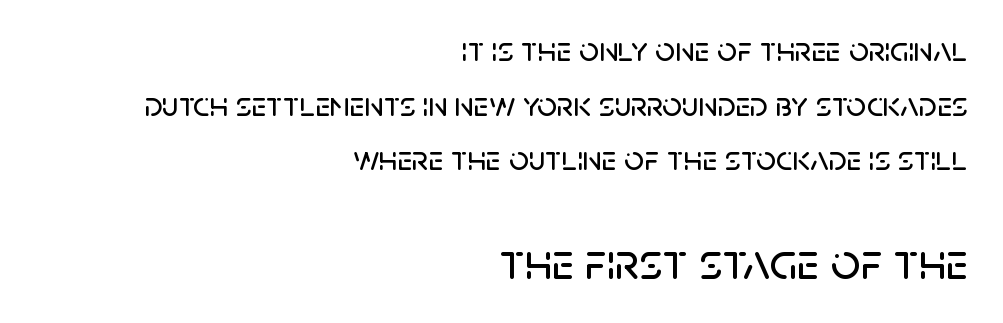
The image shows 52 px sans-serif type, upright; set right-aligned, normal line spacing (1.56x), normal letter spacing, not underlined; the second (bottom) block is 1.49x larger; low stroke contrast and a large x-height.
